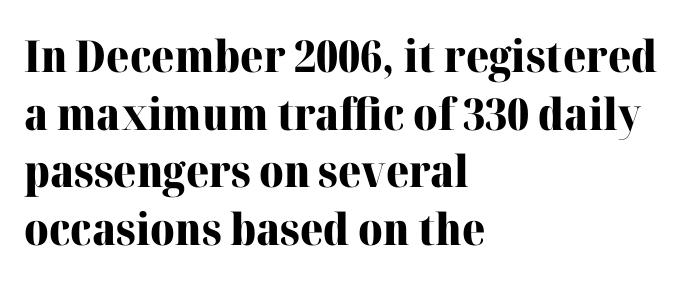
What kind of face is this? One with serifs. Character widths vary here, with narrow letters taking less room than wide ones. Which margin do the lines hug? The left one — the right edge is uneven. Letters rest on an invisible, unmarked baseline. Students, observe: this is what conventionally led text looks like.
